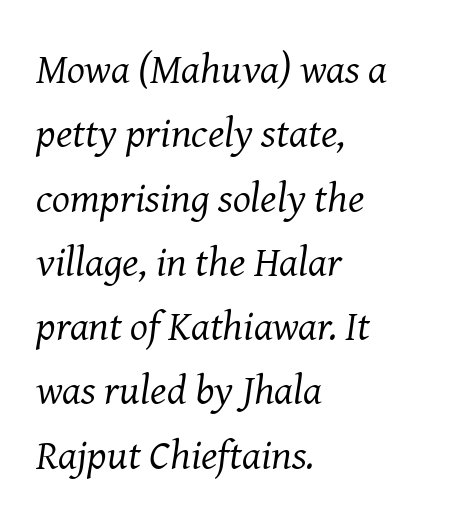
The image shows 42 px regular-weight serif type, italic (leaning right); set left-aligned, normal line spacing (1.53x), normal letter spacing, not underlined; medium stroke contrast and a medium x-height.
